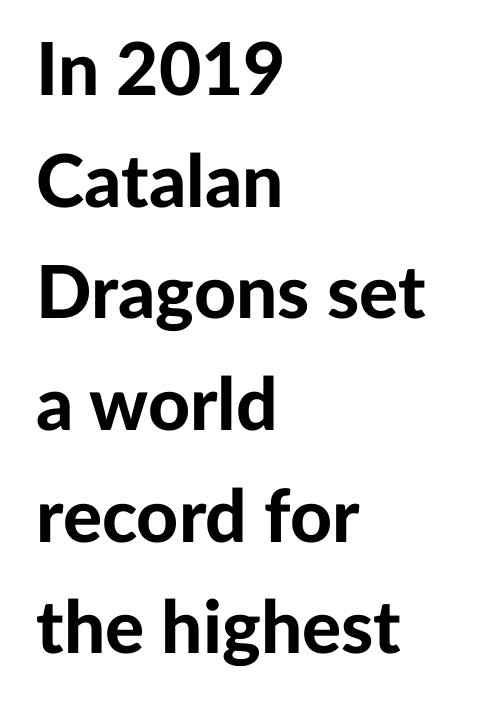
The image shows 73 px bold sans-serif type, upright; set left-aligned, normal line spacing (1.53x), normal letter spacing, not underlined; low stroke contrast and a medium x-height.
